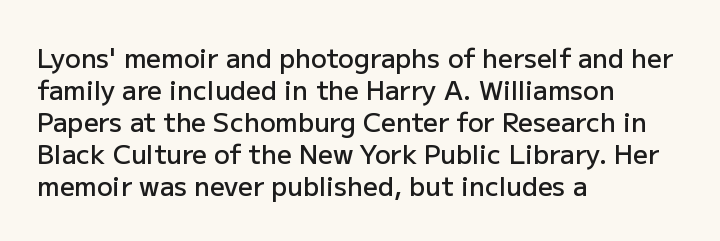
{"italic": "no", "bold": "semi", "underline": "no", "align": "left", "line_spacing_ratio": 1.23, "letter_spacing": "normal", "letter_spacing_em": 0.0, "glyph_px": 26}
